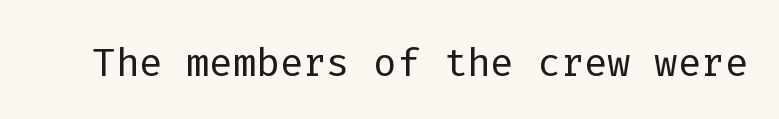
The image shows 55 px light sans-serif type, upright, monospaced; set normal letter spacing, not underlined; low stroke contrast and a medium x-height.
